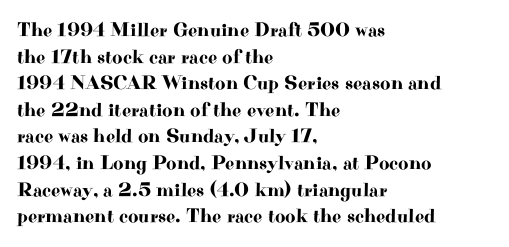
{"italic": "no", "underline": "no", "align": "left", "line_spacing": "normal", "line_spacing_ratio": 1.33, "letter_spacing": "normal", "letter_spacing_em": 0.0, "glyph_px": 20}
